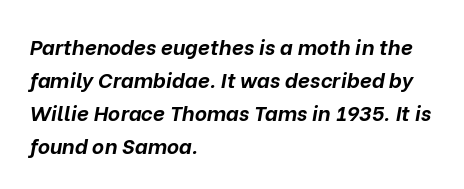
{"italic": "yes", "lean": "right", "slant_degrees": 10, "bold": "yes", "underline": "no", "align": "left", "line_spacing": "normal", "line_spacing_ratio": 1.57, "letter_spacing": "normal", "letter_spacing_em": 0.0, "glyph_px": 21}
